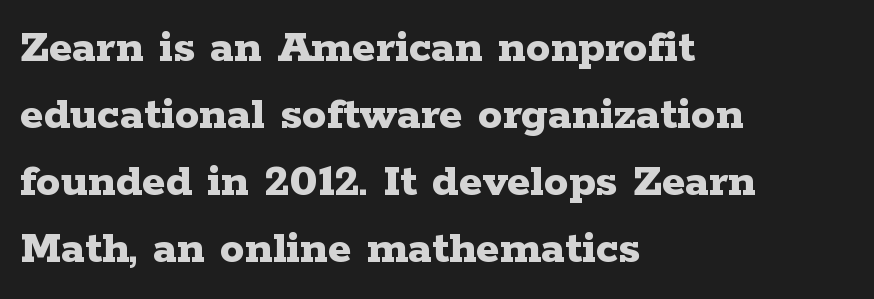
The image shows 49 px bold, wide serif type, upright; set left-aligned, normal line spacing (1.37x), normal letter spacing, not underlined; low stroke contrast and a medium x-height.
